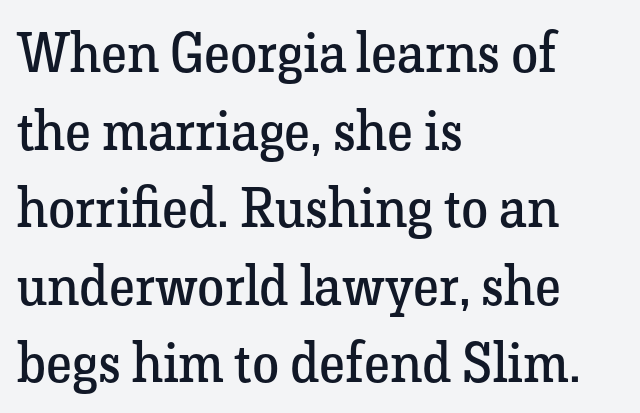
Q: Is the text bold? A: No.
Q: Is the text italic (slanted)? A: No, it is upright.
Q: Is the typeface a serif or a sans-serif typeface? A: Serif.
Q: Is the text underlined? A: No.
Q: How is the paragraph aligned? A: Left-aligned.
Q: Is the spacing between letters normal or unusually wide? A: Normal.
Q: Is the spacing between lines tight, normal or loose? A: Normal.
Q: Width (condensed, normal, or wide)? A: Normal.
Q: Stroke contrast? A: Low.
Q: x-height? A: Medium.
Q: Monospaced? A: No.
